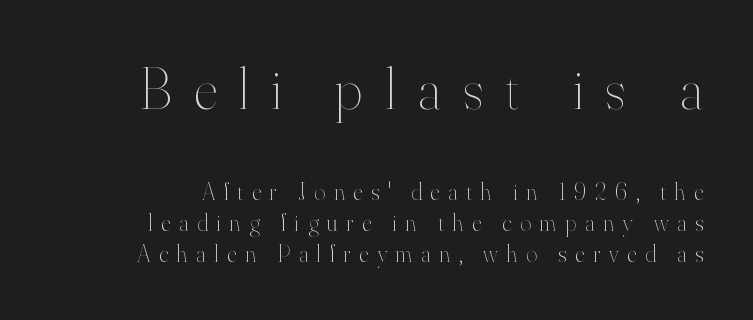
Notice how the stems are strictly vertical — no italics here. One glance says typical: line gaps are just what's usual. Alignment: flush right. Is the type heavy? It reads as light-to-regular instead. Bigger letters appear in the top chunk; the bottom chunk is reduced.
